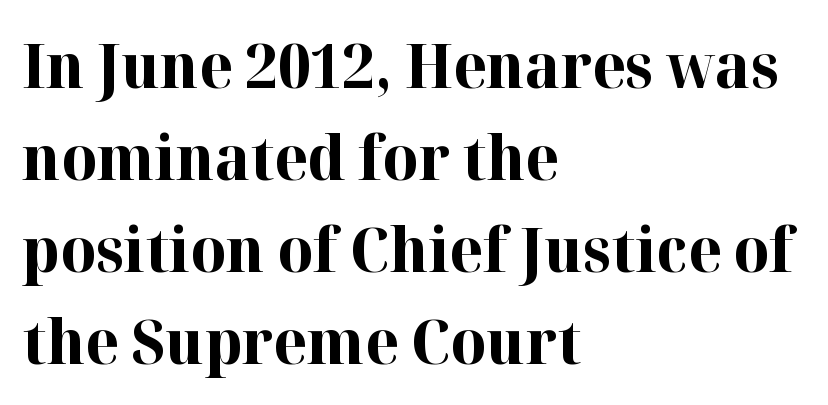
The sample has been set heavy, in full bold. Here the glyphs are tracked normally, forming tight word shapes. Do the letters lean? They stand straight. Each letter keeps its own natural width here, so spacing adapts to shape. Type without underlining. Whoever set this chose a conventional vertical rhythm.
